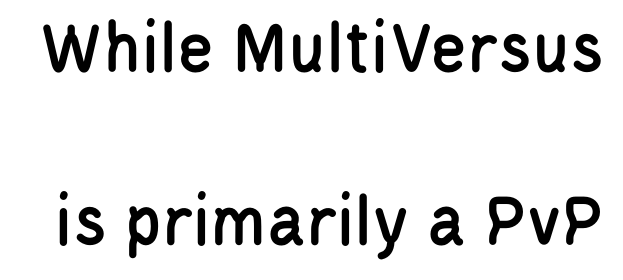
Q: Is the text italic (slanted)? A: No, it is upright.
Q: Is the typeface a serif or a sans-serif typeface? A: Sans-serif.
Q: Is the text underlined? A: No.
Q: Is the spacing between letters normal or unusually wide? A: Normal.
Q: Is the spacing between lines tight, normal or loose? A: Loose.
Q: Width (condensed, normal, or wide)? A: Condensed.
Q: Stroke contrast? A: Low.
Q: x-height? A: Large.
Q: Monospaced? A: No.
